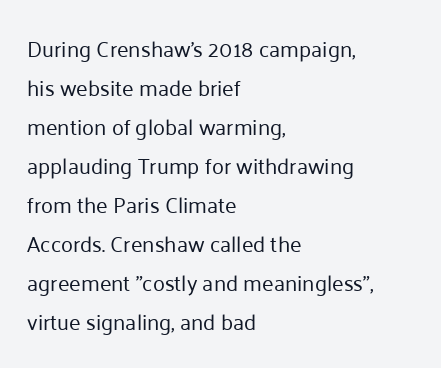
The face used here is rendered with its standard letterfit. The weight would be labelled regular, book, light, or lighter still. Does the copy run flush right? No — it runs flush left. A bare baseline throughout the passage. Notice how the stems are strictly vertical — no italics here.
